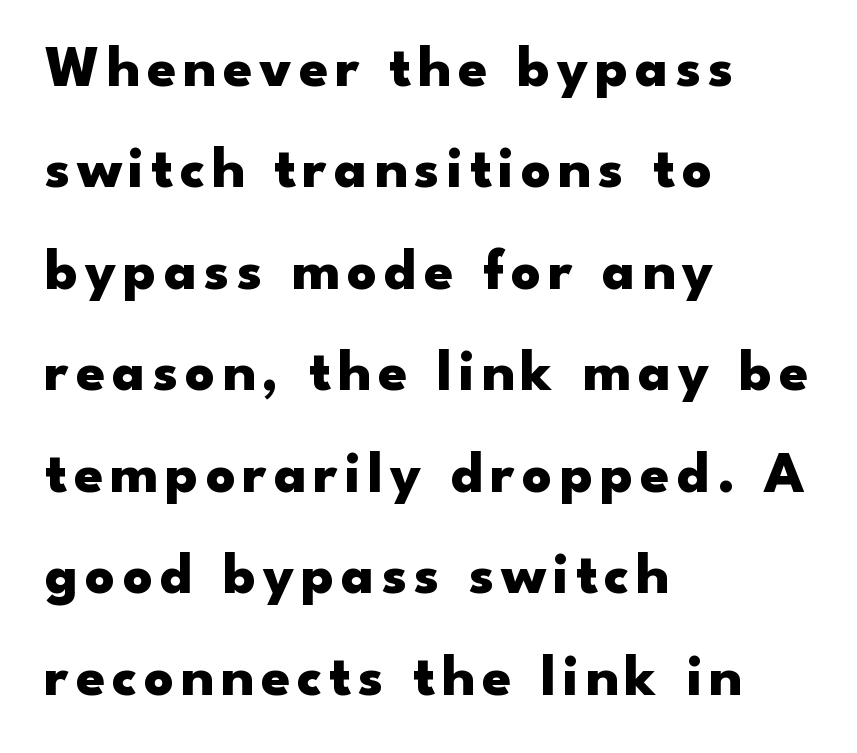
Q: Is the text bold? A: Yes.
Q: Is the text italic (slanted)? A: No, it is upright.
Q: Is the typeface a serif or a sans-serif typeface? A: Sans-serif.
Q: Is the text underlined? A: No.
Q: How is the paragraph aligned? A: Left-aligned.
Q: Width (condensed, normal, or wide)? A: Wide.
Q: Stroke contrast? A: Low.
Q: x-height? A: Small.
Q: Monospaced? A: No.
